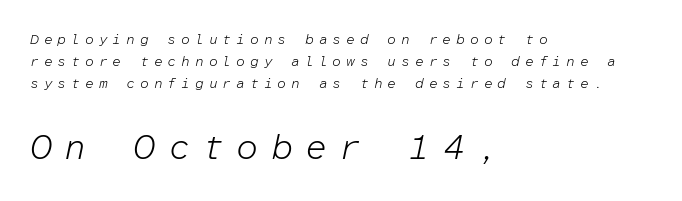
Q: Is the text bold? A: No.
Q: Is the text italic (slanted)? A: Yes, it leans right by about 12 degrees.
Q: Is the text underlined? A: No.
Q: How is the paragraph aligned? A: Left-aligned.
Q: Is the spacing between letters normal or unusually wide? A: Unusually wide.
Q: Is the spacing between lines tight, normal or loose? A: Normal.
Q: Which block of text is set in a larger size, the first (top) or the second (bottom)? A: The second (bottom) one.
Q: Width (condensed, normal, or wide)? A: Normal.
Q: Stroke contrast? A: Low.
Q: x-height? A: Medium.
Q: Monospaced? A: Yes.
